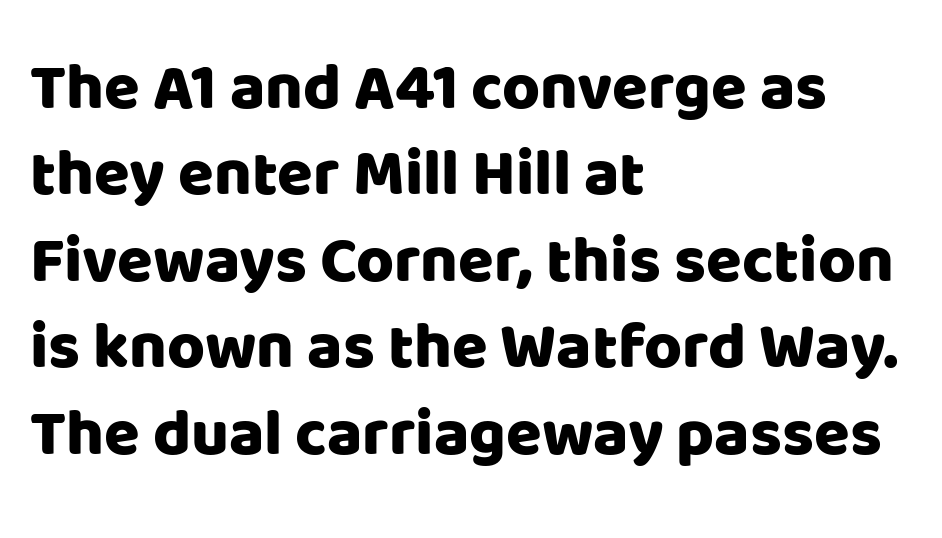
When letters stand straight like this, we call the style roman or upright. Each letter keeps its own natural width here, so spacing adapts to shape. One-word summary of the alignment: left. The line texture is even and compact thanks to regular tracking.
